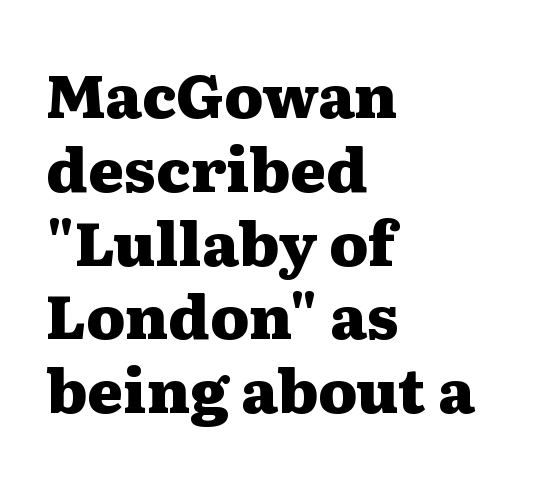
This rendering uses left alignment, leaving the right contour irregular. Look at the bottom of the vertical strokes: they flare into serifs here. A roman cut, with each character standing at attention. The horizontal fit of the characters is conventional and even.
